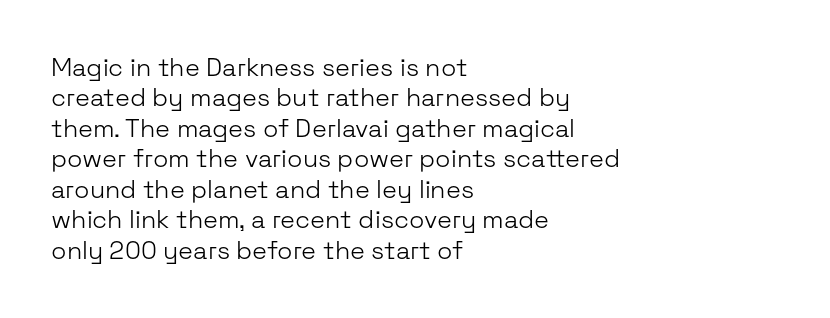
{"italic": "no", "bold": "no", "underline": "no", "align": "left", "line_spacing_ratio": 1.22, "letter_spacing": "normal", "letter_spacing_em": 0.0, "glyph_px": 25}
